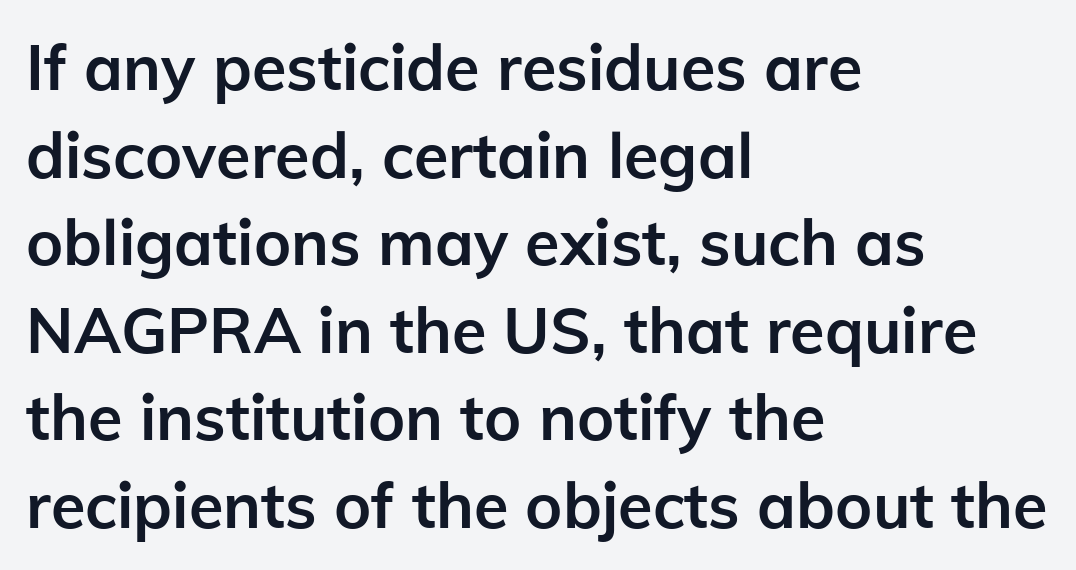
Q: Is the text bold? A: Yes.
Q: Is the text italic (slanted)? A: No, it is upright.
Q: Is the typeface a serif or a sans-serif typeface? A: Sans-serif.
Q: Is the text underlined? A: No.
Q: How is the paragraph aligned? A: Left-aligned.
Q: Is the spacing between letters normal or unusually wide? A: Normal.
Q: Is the spacing between lines tight, normal or loose? A: Normal.
Q: Width (condensed, normal, or wide)? A: Normal.
Q: Stroke contrast? A: Low.
Q: x-height? A: Medium.
Q: Monospaced? A: No.
